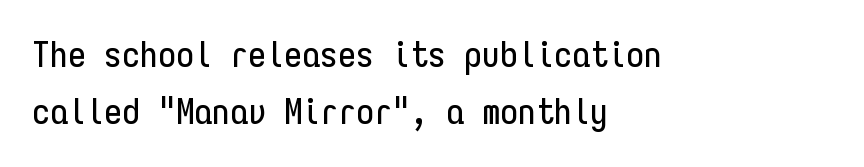
Q: Is the text italic (slanted)? A: No, it is upright.
Q: Is the typeface a serif or a sans-serif typeface? A: Sans-serif.
Q: Is the text underlined? A: No.
Q: How is the paragraph aligned? A: Left-aligned.
Q: Is the spacing between letters normal or unusually wide? A: Normal.
Q: Is the spacing between lines tight, normal or loose? A: Normal.
Q: Width (condensed, normal, or wide)? A: Condensed.
Q: Stroke contrast? A: Low.
Q: x-height? A: Medium.
Q: Monospaced? A: Yes.
